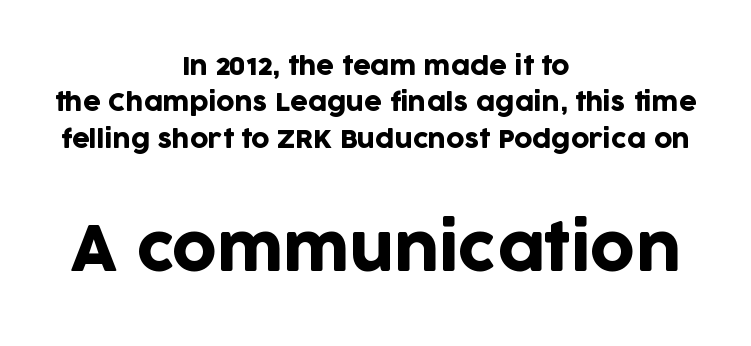
Baseline-to-baseline distance is the conventional proportion of letter height. The letters stand upright; this is a roman face. The rendering uses natural spacing where letterforms have individual widths. This rendering features lettering with no underline. Horizontal alignment here is central, giving a formal, balanced look.
